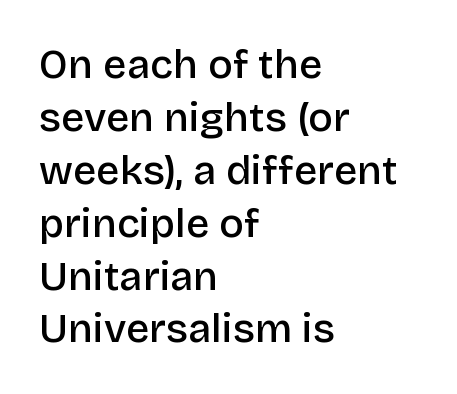
The image shows 41 px semibold sans-serif type, upright; set left-aligned, normal line spacing (1.29x), normal letter spacing, not underlined; low stroke contrast and a large x-height.
